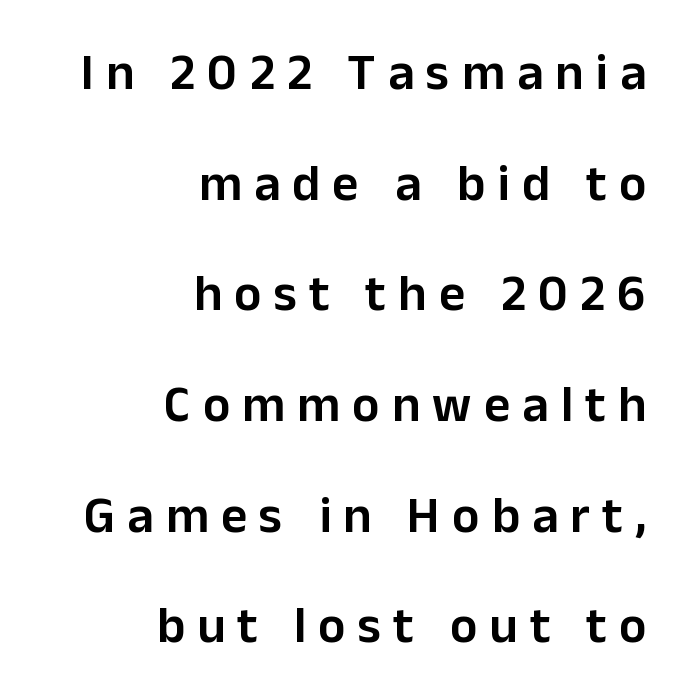
{"serif": "no", "italic": "no", "bold": "semi", "weight": "semibold", "width": "normal", "stroke_contrast": "low", "x_height": "medium", "monospaced": "no", "underline": "no", "align": "right", "line_spacing": "loose", "line_spacing_ratio": 2.17, "letter_spacing": "wide", "letter_spacing_em": 0.24, "glyph_px": 51}
